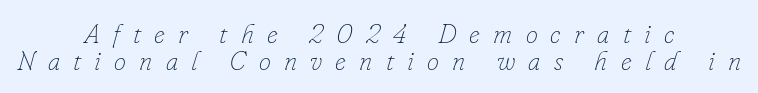
{"italic": "yes", "lean": "right", "slant_degrees": 16, "bold": "no", "underline": "no", "align": "center", "line_spacing": "tight", "line_spacing_ratio": 0.99, "letter_spacing": "wide", "letter_spacing_em": 0.49, "glyph_px": 27}
